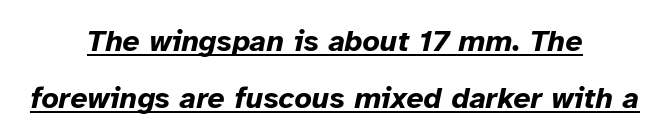
{"italic": "yes", "lean": "right", "slant_degrees": 12, "bold": "yes", "weight": "bold", "width": "normal", "stroke_contrast": "low", "x_height": "medium", "monospaced": "no", "underline": "yes", "align": "center", "line_spacing": "loose", "line_spacing_ratio": 1.9, "letter_spacing": "normal", "letter_spacing_em": 0.0, "glyph_px": 30}
